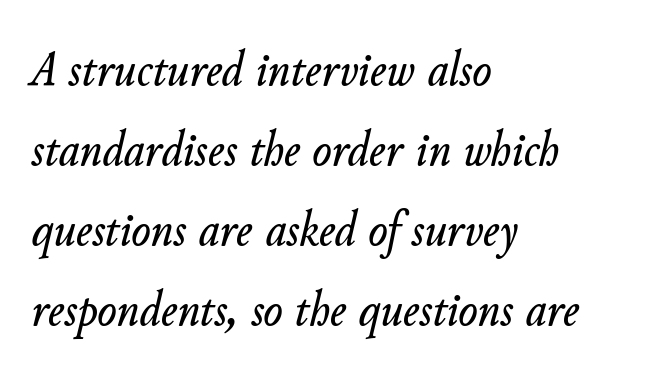
The image shows 51 px text type, italic (leaning right); set left-aligned, normal line spacing (1.57x), normal letter spacing, not underlined; low stroke contrast and a small x-height.
